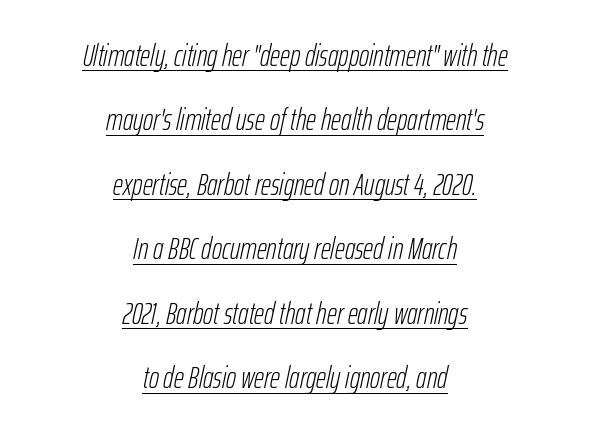
Q: Is the text bold? A: No.
Q: Is the text italic (slanted)? A: Yes, it leans right by about 12 degrees.
Q: Is the text underlined? A: Yes.
Q: How is the paragraph aligned? A: Centered.
Q: Is the spacing between letters normal or unusually wide? A: Normal.
Q: Is the spacing between lines tight, normal or loose? A: Loose.
Q: Width (condensed, normal, or wide)? A: Condensed.
Q: Stroke contrast? A: Low.
Q: x-height? A: Medium.
Q: Monospaced? A: No.
